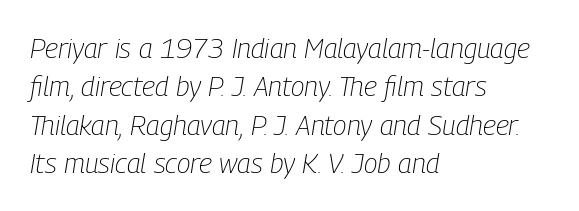
Spacing verdict: proportional, widths tailored to each character. Short note: letters normally spaced. Type without underlining. This sample is left-justified, so line endings fall wherever the words run out.
